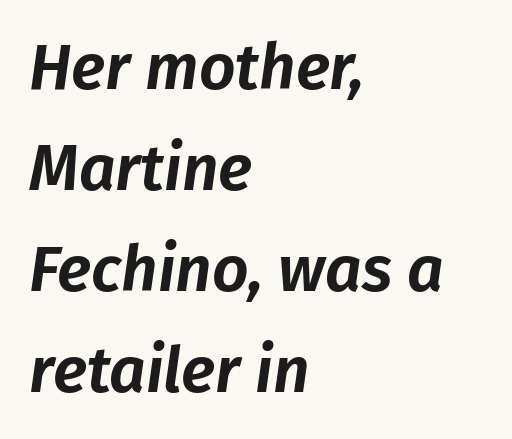
Honestly, the row spacing looks completely unremarkable. Glance below the letters and you will spot only blank space. The passage shown has conventional tracking throughout. The paragraph has a hard left edge and a soft right edge. Here the designer chose a conventional face with non-uniform glyph widths. The text carries the slant typical of an italic or oblique font.
